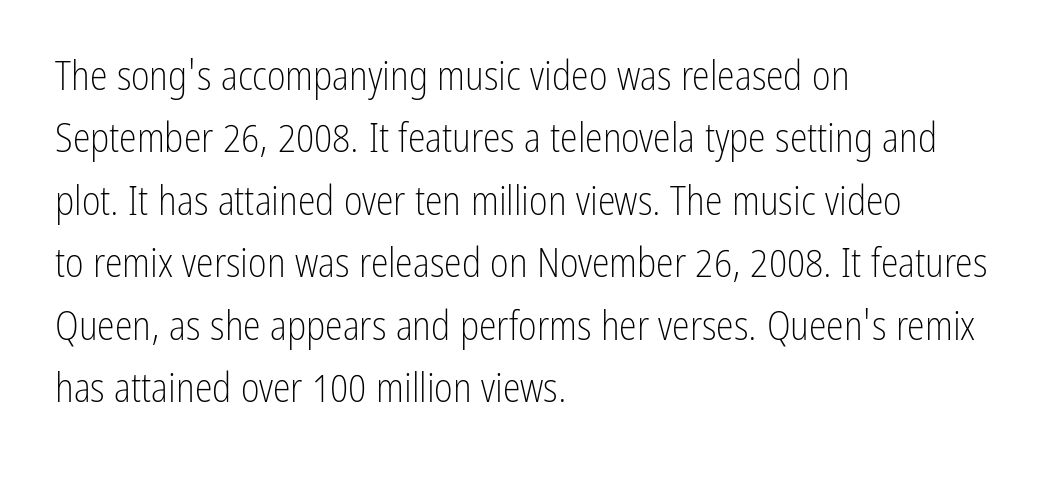
The image shows 40 px light, condensed sans-serif type, upright; set left-aligned, normal line spacing (1.56x), normal letter spacing, not underlined; low stroke contrast and a medium x-height.
